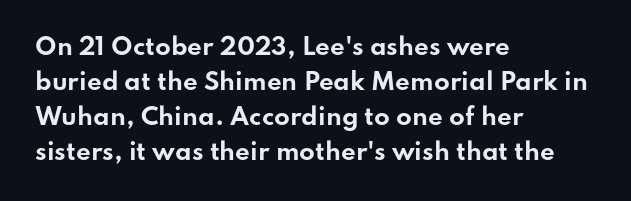
{"italic": "no", "bold": "yes", "underline": "no", "align": "left", "line_spacing": "normal", "line_spacing_ratio": 1.52, "letter_spacing": "normal", "letter_spacing_em": 0.0, "glyph_px": 23}
